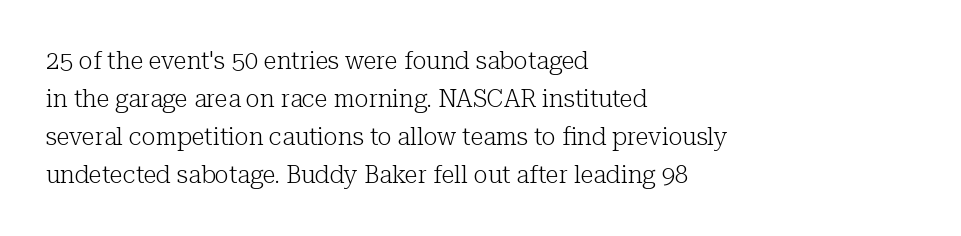
Is there much room between lines? A standard amount, neither cramped nor airy. A roman cut, with each character standing at attention. How are the letters spaced? Ordinarily, with no added tracking. This rendering features lettering with no underline. The paragraph shown leans on its left margin. The weight tops out at a normal text grade.
